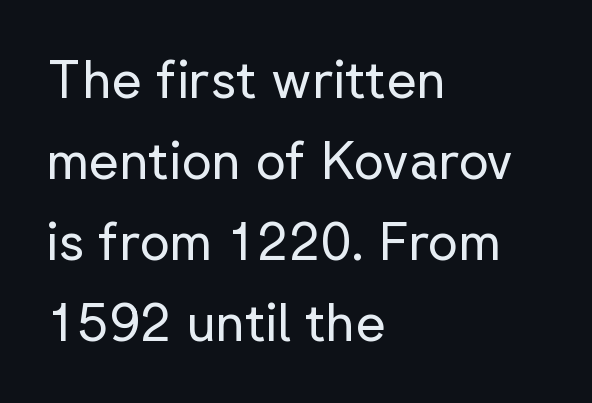
{"serif": "no", "italic": "no", "bold": "no", "weight": "regular", "width": "normal", "stroke_contrast": "low", "x_height": "medium", "monospaced": "no", "underline": "no", "align": "left", "line_spacing": "normal", "line_spacing_ratio": 1.56, "letter_spacing": "normal", "letter_spacing_em": 0.0, "glyph_px": 52}
